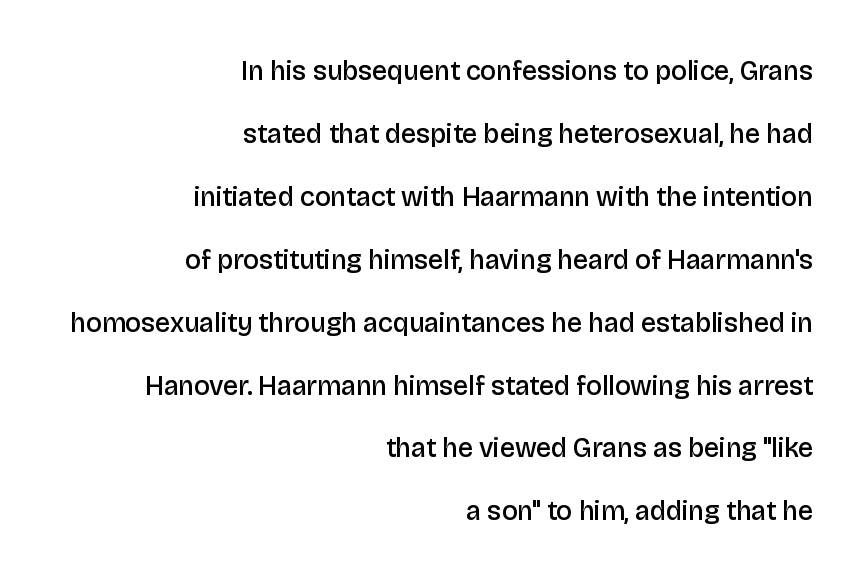
The letterforms sit shoulder to shoulder at normal distance. These lines stand farther apart than default settings would place them. Anything drawn beneath the words? Only blank space. A fair bit of extra ink — the face is semibold, not bold.
